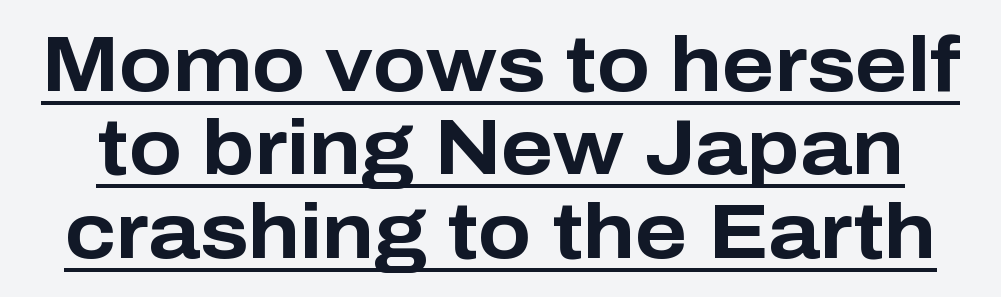
{"serif": "no", "italic": "no", "bold": "yes", "weight": "bold", "width": "normal", "stroke_contrast": "low", "x_height": "medium", "monospaced": "no", "underline": "yes", "line_spacing": "tight", "line_spacing_ratio": 1.07, "letter_spacing": "normal", "letter_spacing_em": 0.0, "glyph_px": 78}
